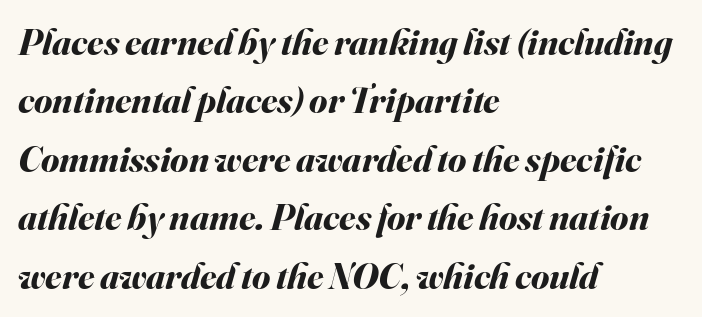
The image shows 37 px bold type, italic (leaning right); set left-aligned, normal line spacing (1.58x), normal letter spacing, not underlined; medium stroke contrast and a small x-height.
